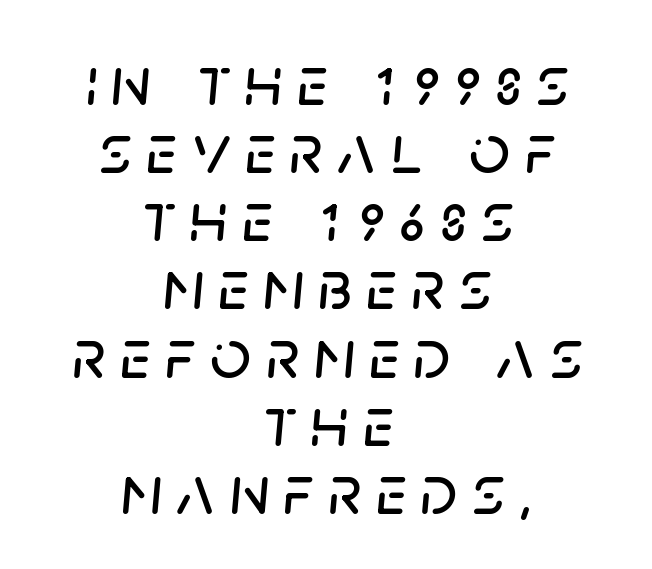
The rendering applies a slant to the glyphs. How would I describe the line gaps? Narrow and economical. Proportional: the letters do not fall into vertical columns. A typesetter would call this heavily tracked-out type. The paragraph has two soft edges and a firm central axis.
